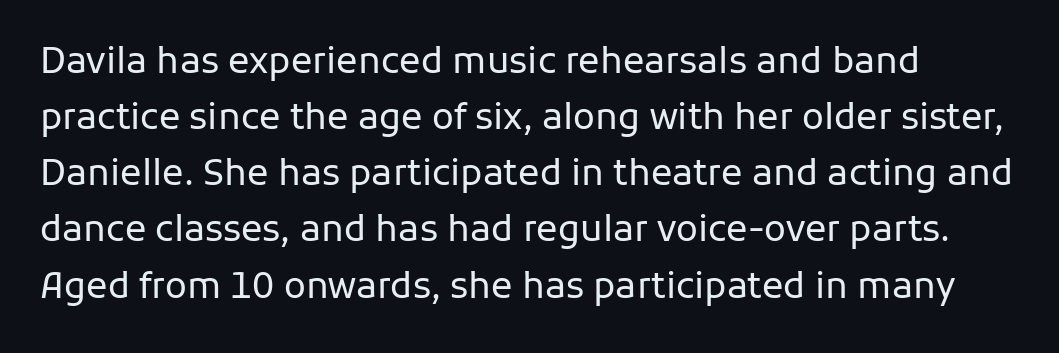
The passage shown is typed in a proportional face where columns would drift. The face used here is a sans, in the tradition of grotesques and geometrics. Each line starts at the same left margin while the right side varies. Ascenders rise straight up at ninety degrees.
